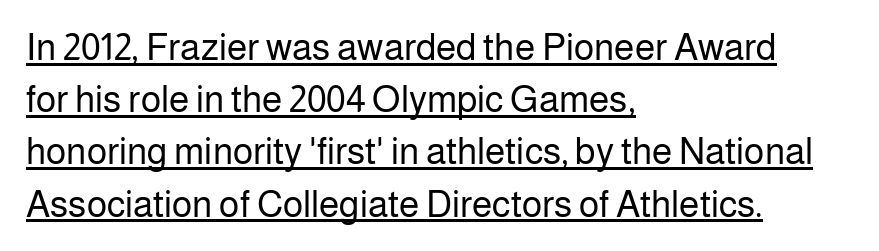
The image shows 37 px regular-weight sans-serif type, upright; set left-aligned, normal line spacing (1.41x), normal letter spacing, underlined; low stroke contrast and a medium x-height.
